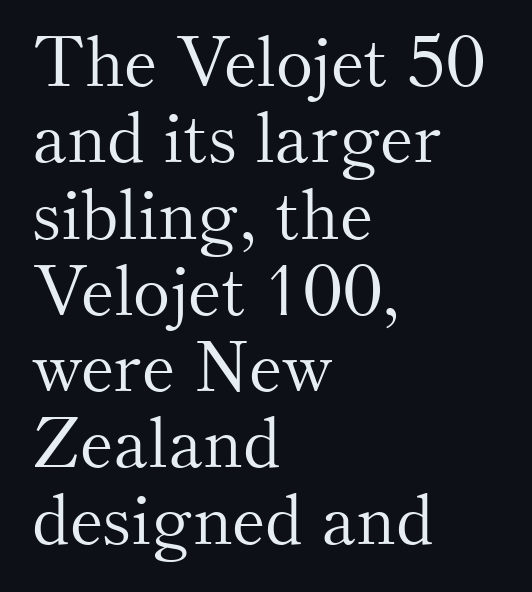
The image shows 70 px light serif type, upright; set left-aligned, tight line spacing (1.09x), normal letter spacing, not underlined; medium stroke contrast and a small x-height.
